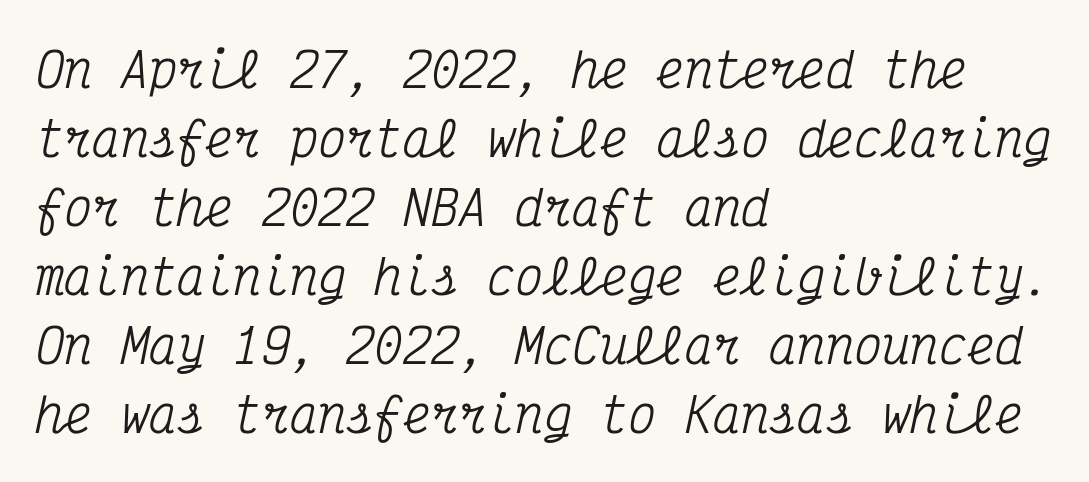
Caption: multi-line text, flush left, ragged right. Think of a typewriter: that constant character pitch is what you see here. A typesetter would label this face a serif. What stands out about the letter spacing? Nothing — it is the standard amount.
